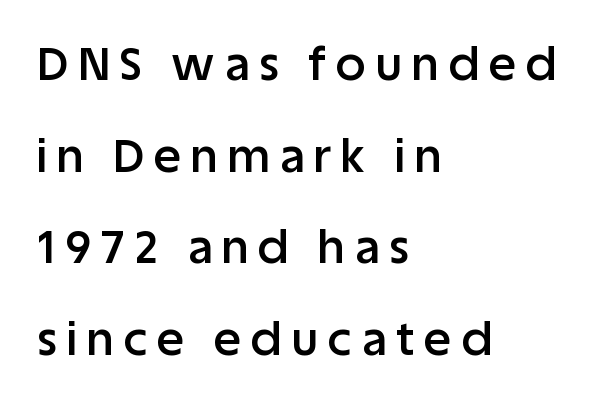
Q: Is the text bold? A: Semi-bold.
Q: Is the text italic (slanted)? A: No, it is upright.
Q: Is the typeface a serif or a sans-serif typeface? A: Sans-serif.
Q: Is the text underlined? A: No.
Q: How is the paragraph aligned? A: Left-aligned.
Q: Is the spacing between letters normal or unusually wide? A: Unusually wide.
Q: Is the spacing between lines tight, normal or loose? A: Loose.
Q: Width (condensed, normal, or wide)? A: Normal.
Q: Stroke contrast? A: Low.
Q: x-height? A: Large.
Q: Monospaced? A: No.
